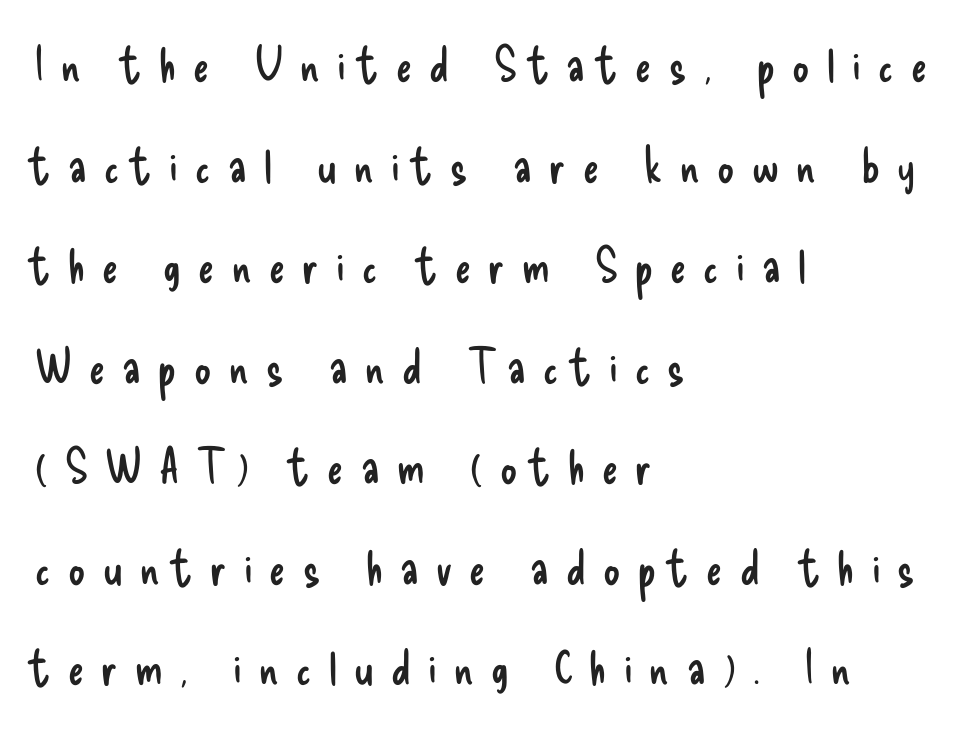
{"serif": "no", "italic": "no", "bold": "no", "weight": "regular", "width": "condensed", "stroke_contrast": "low", "x_height": "small", "monospaced": "no", "underline": "no", "align": "left", "line_spacing": "loose", "line_spacing_ratio": 2.14, "letter_spacing": "wide", "letter_spacing_em": 0.37, "glyph_px": 47}
